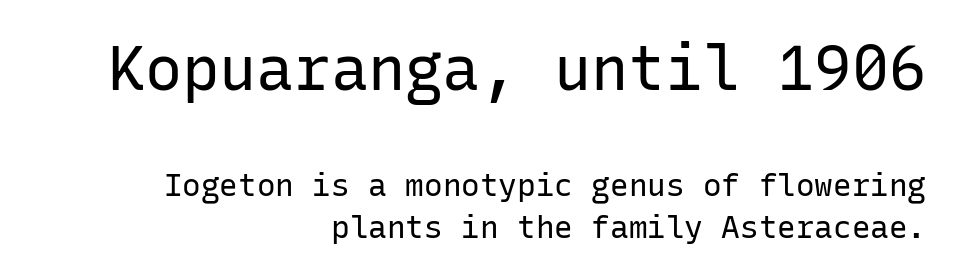
Q: Is the text bold? A: No.
Q: Is the text italic (slanted)? A: No, it is upright.
Q: Is the typeface a serif or a sans-serif typeface? A: Sans-serif.
Q: Is the text underlined? A: No.
Q: How is the paragraph aligned? A: Right-aligned.
Q: Is the spacing between letters normal or unusually wide? A: Normal.
Q: Is the spacing between lines tight, normal or loose? A: Normal.
Q: Which block of text is set in a larger size, the first (top) or the second (bottom)? A: The first (top) one.
Q: Width (condensed, normal, or wide)? A: Normal.
Q: Stroke contrast? A: Low.
Q: x-height? A: Medium.
Q: Monospaced? A: Yes.
